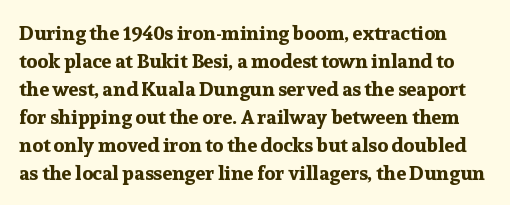
The image shows 20 px bold type, upright; set normal line spacing (1.4x), normal letter spacing, not underlined.
